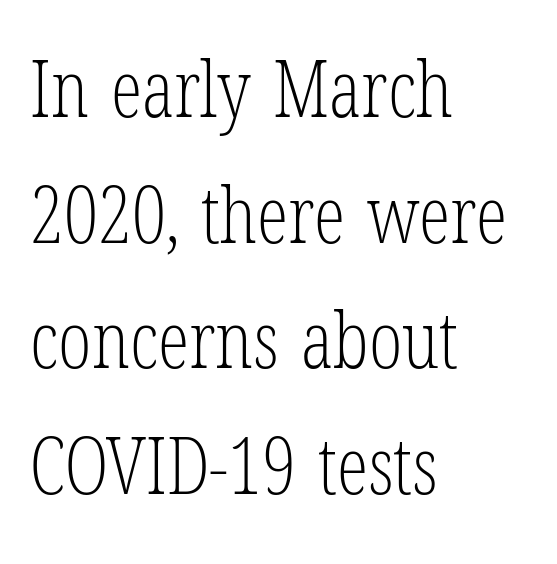
Tracking value appears to be zero — textbook default spacing. Compared with typical paragraphs, the rows here are spaced about the same. This reads as an unemphasized weight, regular at the heaviest. This is roman type, the default non-slanted kind. The letters advance in unequal steps, a hallmark of proportional type.
